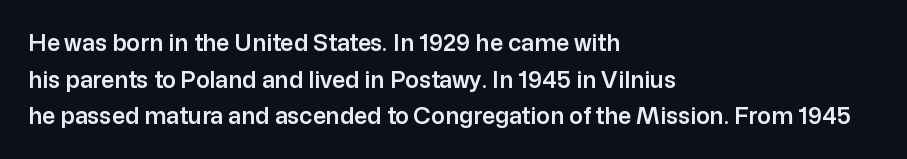
The image shows 23 px text type, upright; set left-aligned, normal line spacing (1.59x), normal letter spacing, not underlined.
